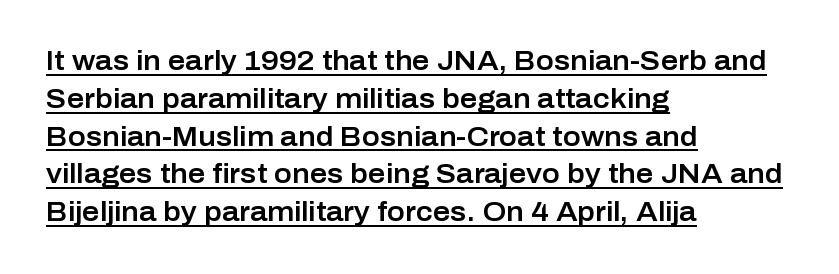
Horizontally, the lines are justified to the leading edge only. Honestly, the underline is the first thing you notice here. The specimen reads as upright at a glance. Compared with typical paragraphs, the rows here are spaced about the same. In terms of letterspacing, this is plain default setting.
